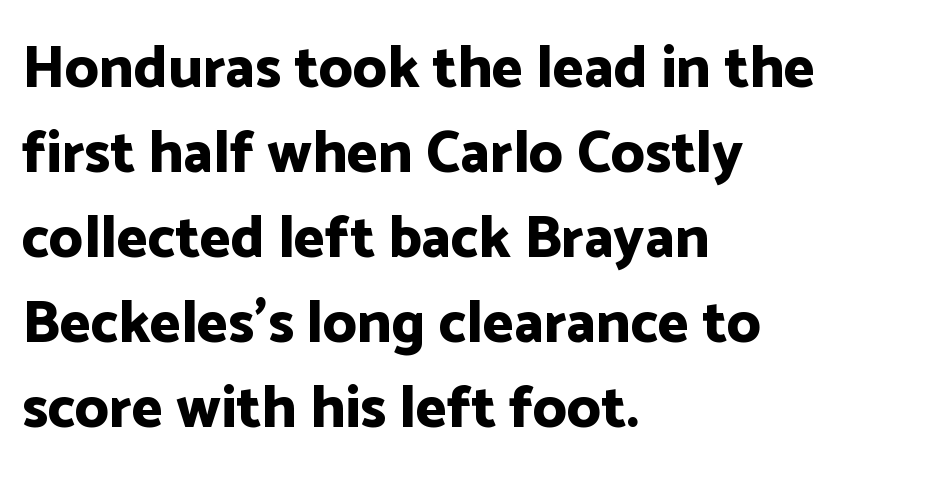
{"serif": "no", "italic": "no", "bold": "yes", "weight": "bold", "width": "normal", "stroke_contrast": "low", "x_height": "medium", "monospaced": "no", "underline": "no", "align": "left", "line_spacing": "normal", "line_spacing_ratio": 1.44, "letter_spacing": "normal", "letter_spacing_em": 0.0, "glyph_px": 59}
